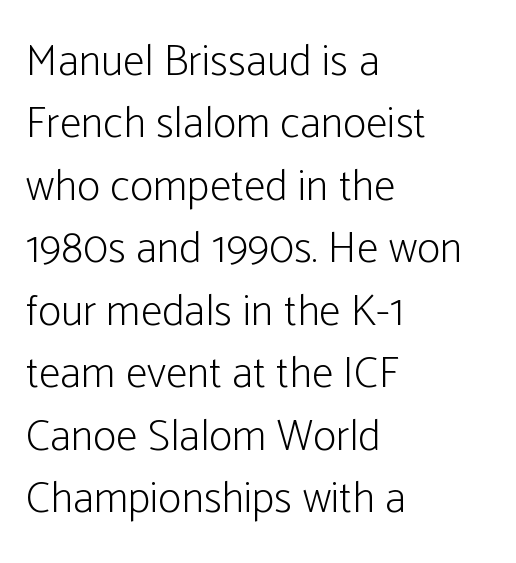
The image shows 44 px light, condensed sans-serif type, upright; set left-aligned, normal line spacing (1.42x), normal letter spacing, not underlined; low stroke contrast and a medium x-height.
